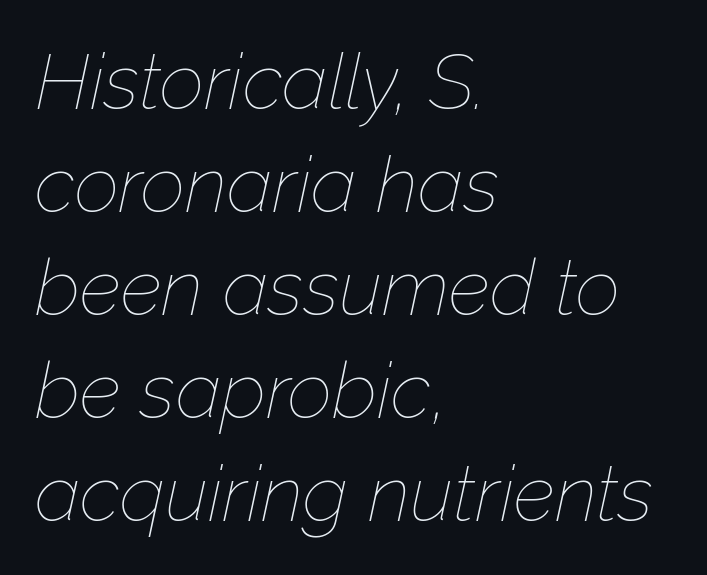
The whole block is typeset with a tilt. Honestly, the letter spacing is just normal — you wouldn't notice it. A quiet, ordinary-to-light weight characterises the typeface. Compared with a centered layout, this one pins lines to the left instead. Varying glyph widths throughout — classic text-font behaviour. Nobody drew a line under any word here.
